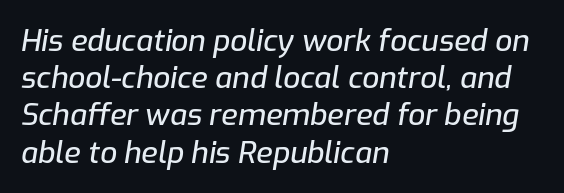
Q: Is the text italic (slanted)? A: Yes, it leans right by about 9 degrees.
Q: Is the text underlined? A: No.
Q: How is the paragraph aligned? A: Left-aligned.
Q: Is the spacing between letters normal or unusually wide? A: Normal.
Q: Width (condensed, normal, or wide)? A: Normal.
Q: Stroke contrast? A: Low.
Q: x-height? A: Medium.
Q: Monospaced? A: No.
